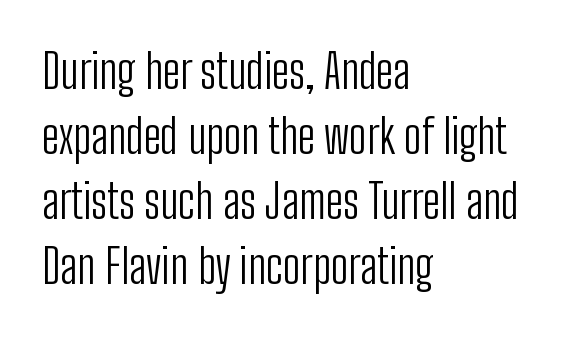
Q: Is the text bold? A: No.
Q: Is the text italic (slanted)? A: No, it is upright.
Q: Is the typeface a serif or a sans-serif typeface? A: Sans-serif.
Q: Is the text underlined? A: No.
Q: How is the paragraph aligned? A: Left-aligned.
Q: Is the spacing between letters normal or unusually wide? A: Normal.
Q: Is the spacing between lines tight, normal or loose? A: Normal.
Q: Width (condensed, normal, or wide)? A: Condensed.
Q: Stroke contrast? A: Low.
Q: x-height? A: Medium.
Q: Monospaced? A: No.
